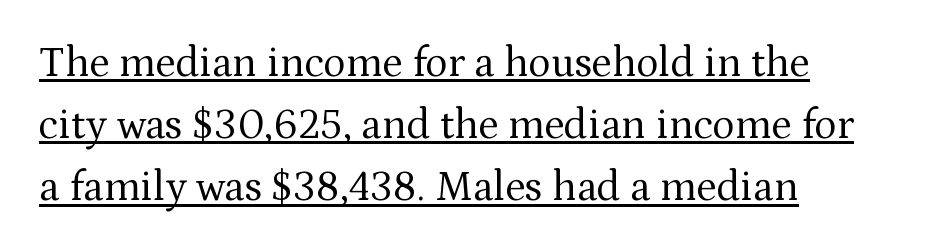
{"serif": "yes", "italic": "no", "bold": "no", "weight": "regular", "width": "normal", "stroke_contrast": "medium", "x_height": "medium", "monospaced": "no", "underline": "yes", "align": "left", "line_spacing": "normal", "line_spacing_ratio": 1.48, "letter_spacing": "normal", "letter_spacing_em": 0.0, "glyph_px": 42}
